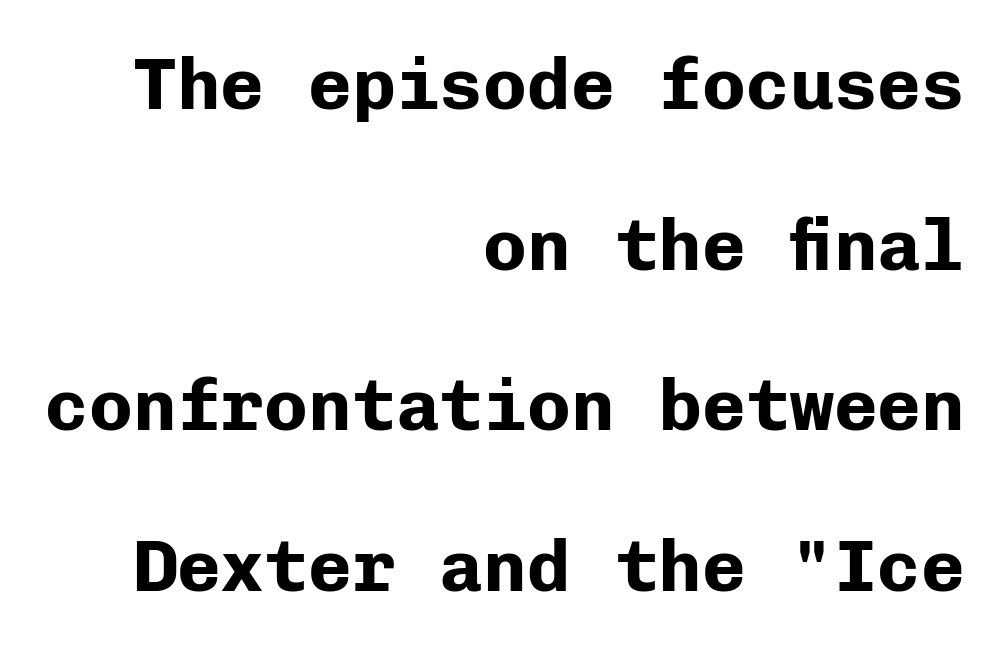
These lines are rendered in a fixed-pitch font. These lines stand farther apart than default settings would place them. The axis of the letterforms is exactly vertical. Standard letterfit; no display-style spreading of the glyphs. Check where the strokes stop: nothing finishes them off — pure sans. Each glyph is drawn with heavy, bold strokes.
